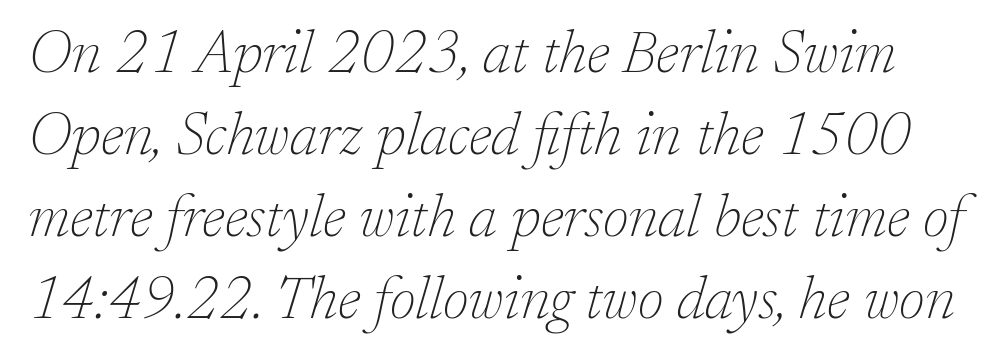
{"serif": "yes", "italic": "yes", "lean": "right", "slant_degrees": 17, "bold": "no", "weight": "thin", "width": "normal", "stroke_contrast": "low", "x_height": "medium", "monospaced": "no", "underline": "no", "line_spacing": "normal", "line_spacing_ratio": 1.39, "letter_spacing": "normal", "letter_spacing_em": 0.0, "glyph_px": 59}
